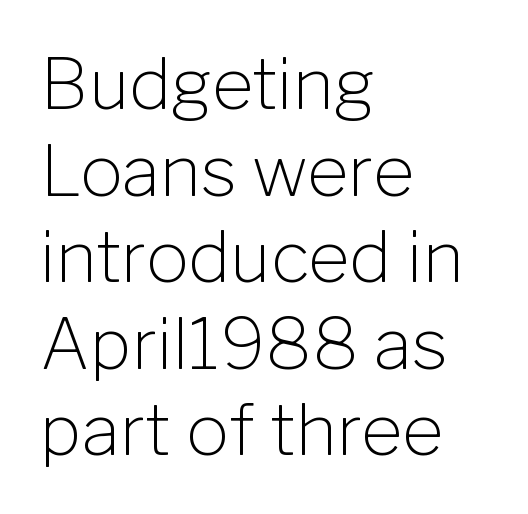
{"serif": "no", "italic": "no", "bold": "no", "weight": "light", "width": "normal", "stroke_contrast": "low", "x_height": "medium", "monospaced": "no", "underline": "no", "align": "left", "line_spacing_ratio": 1.22, "letter_spacing": "normal", "letter_spacing_em": 0.0, "glyph_px": 71}
